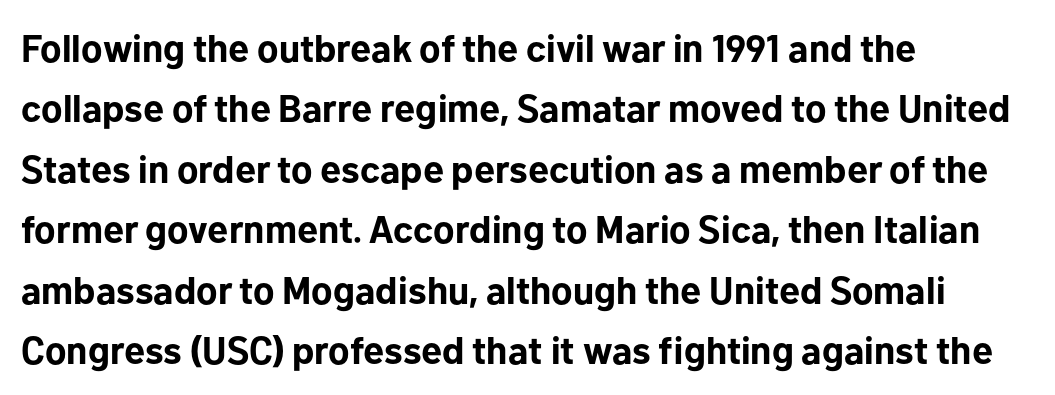
Normally led — the rows are evenly, conventionally spaced. The text was rendered using a sans face with plain stroke endings. Do the characters align in a grid? No, the font is proportional. Notice how thick the strokes are: this is what a full bold looks like. What stands out about the letter spacing? Nothing — it is the standard amount.
